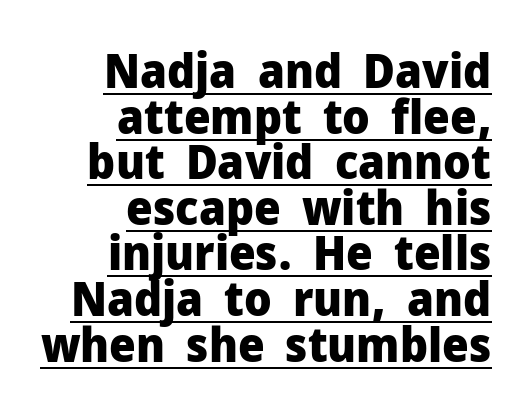
The image shows 47 px heavy sans-serif type, upright; set right-aligned, tight line spacing (0.97x), normal letter spacing, underlined; low stroke contrast and a medium x-height.
